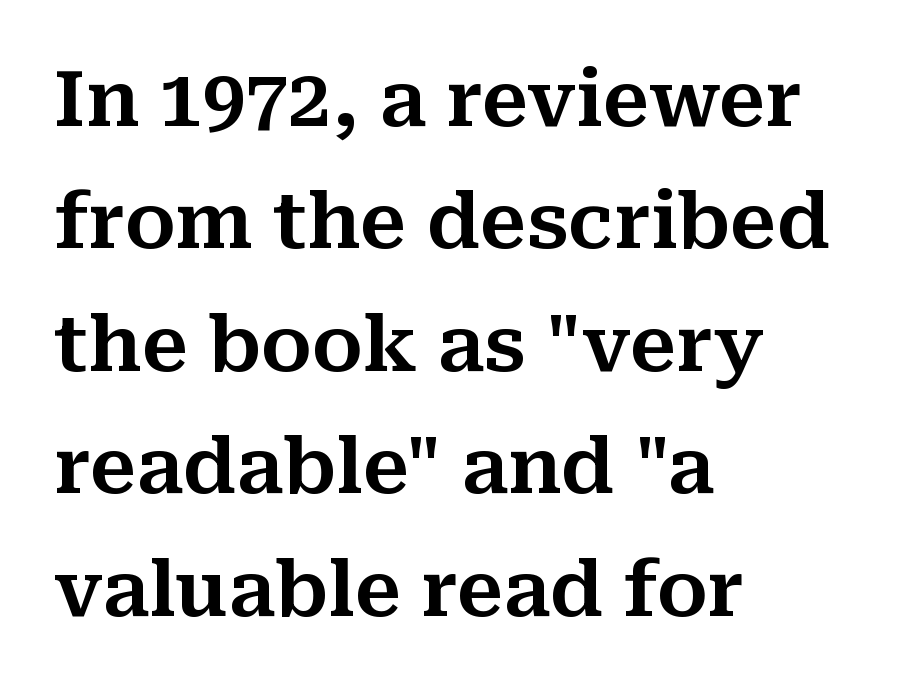
Visually the block forms a straight wall on the left and a jagged coastline on the right. Italic: no, the glyphs are upright roman. These lines are rendered in a variable-pitch font. Stroke terminals: seriffed.
